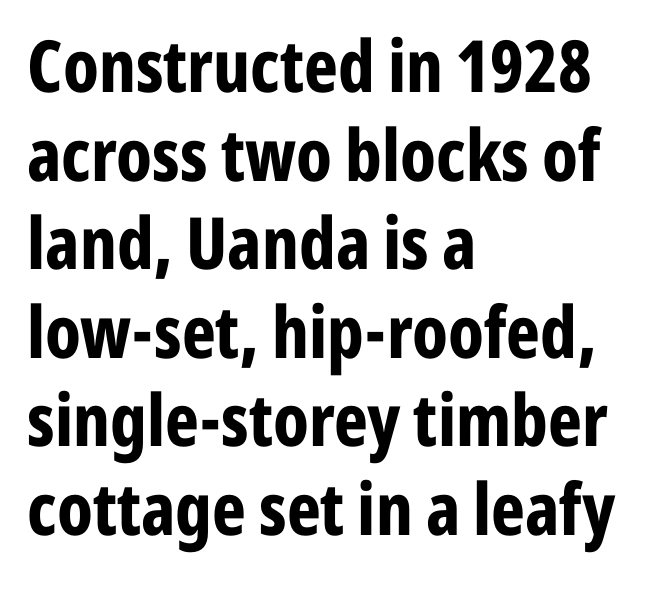
The image shows 72 px bold, condensed sans-serif type, upright; set left-aligned, line spacing 1.23x, normal letter spacing, not underlined; low stroke contrast and a medium x-height.
